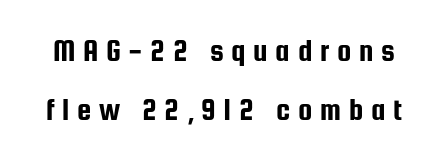
Q: Is the text italic (slanted)? A: No, it is upright.
Q: Is the typeface a serif or a sans-serif typeface? A: Sans-serif.
Q: Is the text underlined? A: No.
Q: Is the spacing between letters normal or unusually wide? A: Unusually wide.
Q: Width (condensed, normal, or wide)? A: Condensed.
Q: Stroke contrast? A: Low.
Q: x-height? A: Medium.
Q: Monospaced? A: No.
